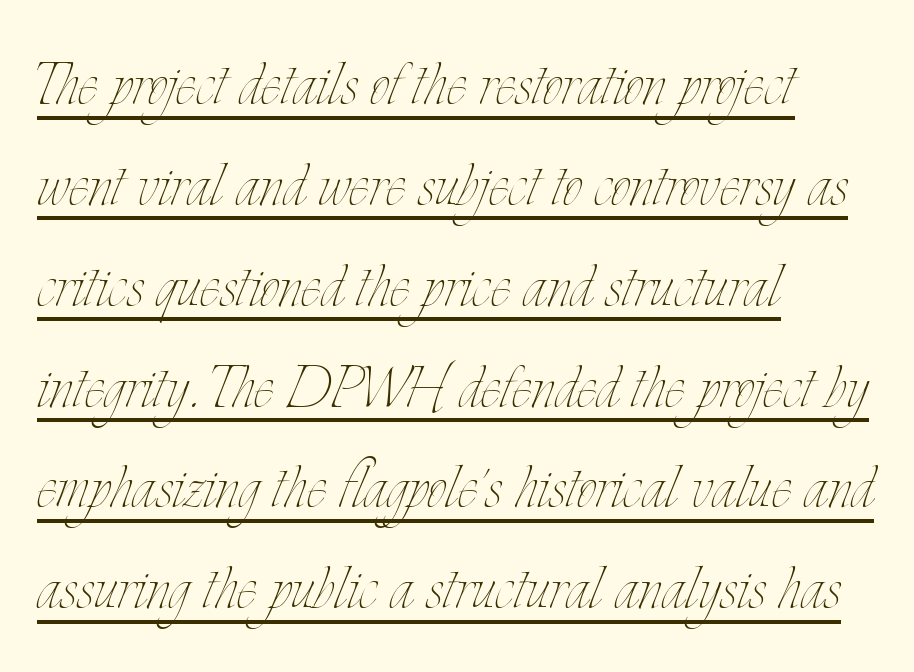
Q: Is the text bold? A: No.
Q: Is the text italic (slanted)? A: Yes.
Q: Is the text underlined? A: Yes.
Q: How is the paragraph aligned? A: Left-aligned.
Q: Is the spacing between letters normal or unusually wide? A: Normal.
Q: Is the spacing between lines tight, normal or loose? A: Normal.
Q: Width (condensed, normal, or wide)? A: Condensed.
Q: Stroke contrast? A: Low.
Q: x-height? A: Small.
Q: Monospaced? A: No.
